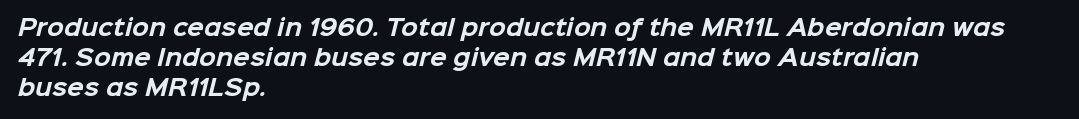
Q: Is the text bold? A: Yes.
Q: Is the text underlined? A: No.
Q: How is the paragraph aligned? A: Left-aligned.
Q: Is the spacing between letters normal or unusually wide? A: Normal.
Q: Is the spacing between lines tight, normal or loose? A: Normal.
